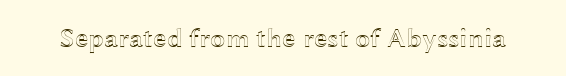
The image shows 27 px text type, upright; set normal letter spacing, not underlined.
